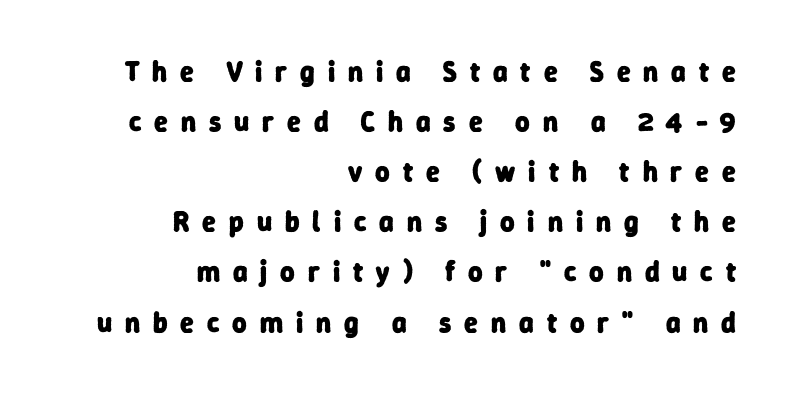
Q: Is the text bold? A: Yes.
Q: Is the typeface a serif or a sans-serif typeface? A: Sans-serif.
Q: Is the text underlined? A: No.
Q: How is the paragraph aligned? A: Right-aligned.
Q: Is the spacing between letters normal or unusually wide? A: Unusually wide.
Q: Width (condensed, normal, or wide)? A: Normal.
Q: Stroke contrast? A: Low.
Q: x-height? A: Medium.
Q: Monospaced? A: No.
